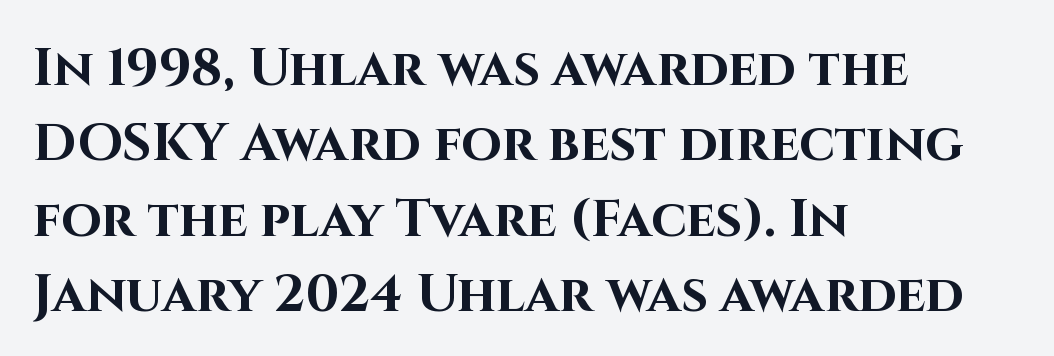
Q: Is the text bold? A: Yes.
Q: Is the text italic (slanted)? A: No, it is upright.
Q: Is the typeface a serif or a sans-serif typeface? A: Sans-serif.
Q: Is the text underlined? A: No.
Q: How is the paragraph aligned? A: Left-aligned.
Q: Is the spacing between letters normal or unusually wide? A: Normal.
Q: Is the spacing between lines tight, normal or loose? A: Normal.
Q: Width (condensed, normal, or wide)? A: Normal.
Q: Stroke contrast? A: High.
Q: x-height? A: Large.
Q: Monospaced? A: No.
